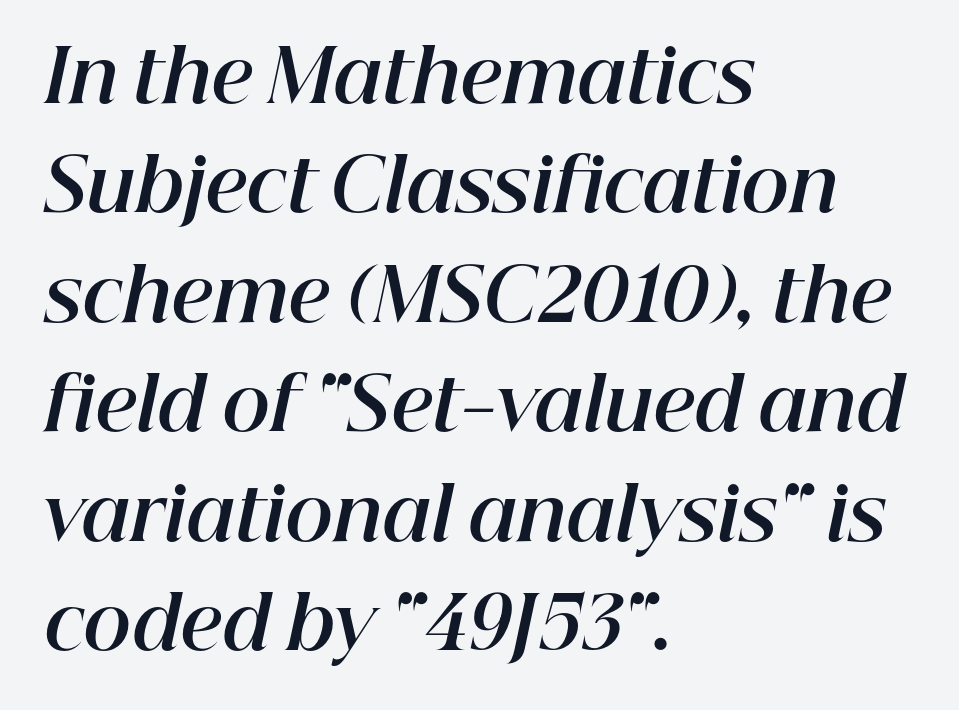
Q: Is the text bold? A: Yes.
Q: Is the text italic (slanted)? A: Yes, it leans right by about 12 degrees.
Q: Is the text underlined? A: No.
Q: How is the paragraph aligned? A: Left-aligned.
Q: Is the spacing between letters normal or unusually wide? A: Normal.
Q: Is the spacing between lines tight, normal or loose? A: Normal.
Q: Width (condensed, normal, or wide)? A: Normal.
Q: Stroke contrast? A: High.
Q: x-height? A: Medium.
Q: Monospaced? A: No.
